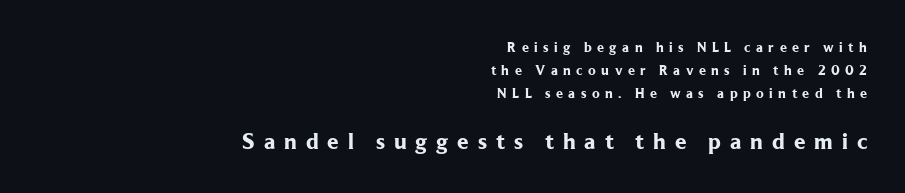
{"italic": "no", "bold": "yes", "underline": "no", "align": "right", "line_spacing": "normal", "line_spacing_ratio": 1.66, "letter_spacing": "wide", "letter_spacing_em": 0.39, "larger_block": "second", "size_ratio": 1.64, "glyph_px": 23}
